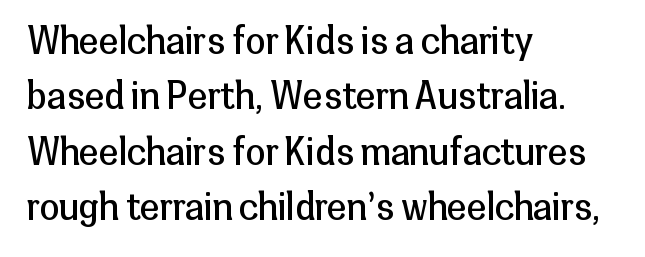
The image shows 36 px regular-weight sans-serif type, upright; set left-aligned, normal line spacing (1.54x), normal letter spacing, not underlined; low stroke contrast and a medium x-height.
